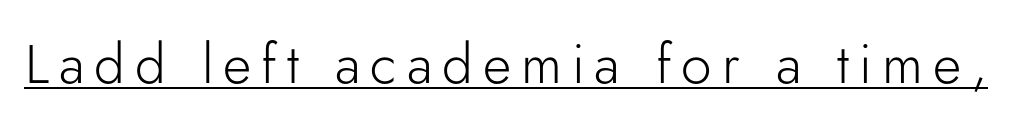
Is there any slant? The stems are plumb. No chunkiness to these letters — they're not bold. Observe the absence of serifs on each vertical stroke in this sample. Do the characters align in a grid? No, the font is proportional.
